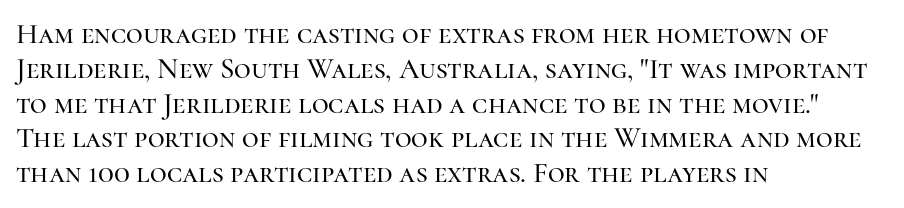
{"serif": "yes", "italic": "no", "width": "normal", "stroke_contrast": "high", "x_height": "medium", "monospaced": "no", "underline": "no", "align": "left", "line_spacing_ratio": 1.2, "letter_spacing": "normal", "letter_spacing_em": 0.0, "glyph_px": 29}
